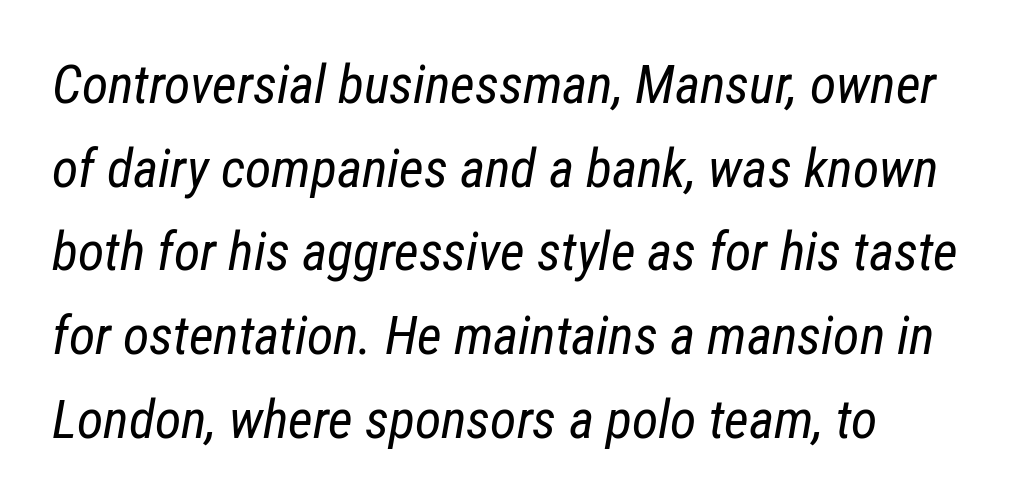
The strokes are not fattened; the text isn't bold. Is the type slanted? Yes — the strokes lean at a clear angle. The line-height multiplier appears to be the usual default. Tracking value appears to be zero — textbook default spacing.
